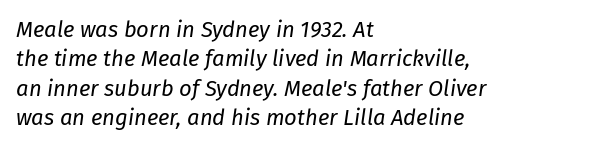
{"italic": "yes", "lean": "right", "slant_degrees": 8, "bold": "no", "underline": "no", "align": "left", "line_spacing": "normal", "line_spacing_ratio": 1.33, "letter_spacing": "normal", "letter_spacing_em": 0.0, "glyph_px": 22}
